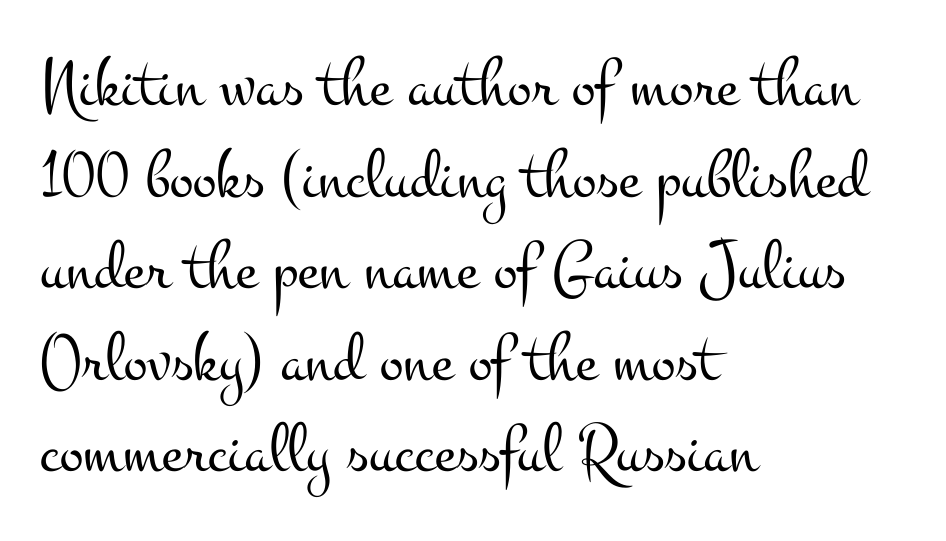
{"bold": "no", "weight": "light", "width": "wide", "stroke_contrast": "medium", "x_height": "small", "monospaced": "no", "underline": "no", "align": "left", "line_spacing": "normal", "line_spacing_ratio": 1.29, "letter_spacing": "normal", "letter_spacing_em": 0.0, "glyph_px": 71}
